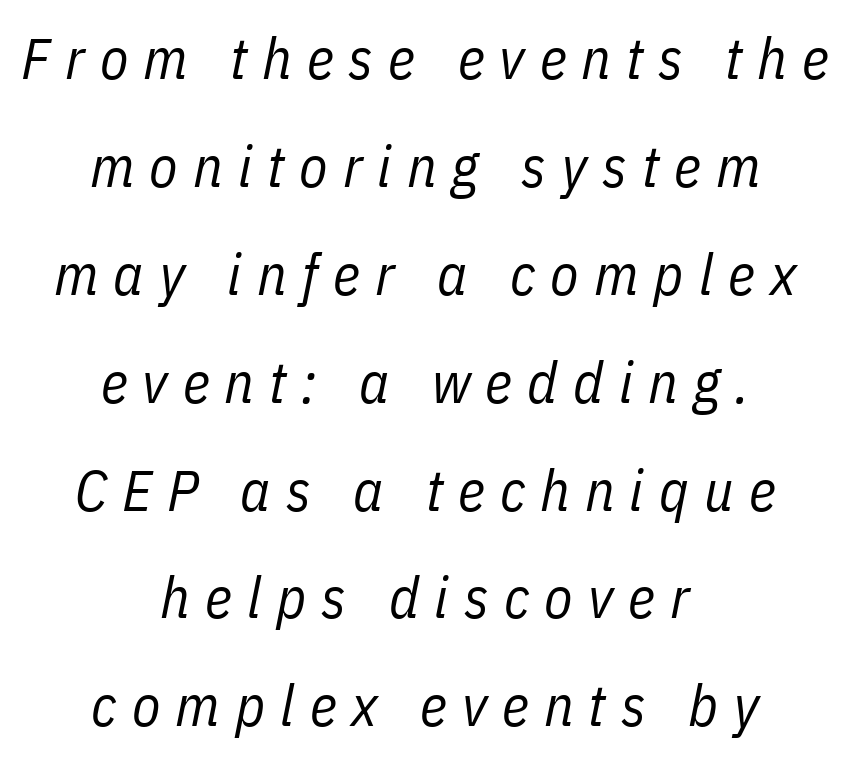
Q: Is the text bold? A: No.
Q: Is the text italic (slanted)? A: Yes, it leans right by about 11 degrees.
Q: Is the text underlined? A: No.
Q: How is the paragraph aligned? A: Centered.
Q: Is the spacing between letters normal or unusually wide? A: Unusually wide.
Q: Width (condensed, normal, or wide)? A: Condensed.
Q: Stroke contrast? A: Low.
Q: x-height? A: Medium.
Q: Monospaced? A: No.
